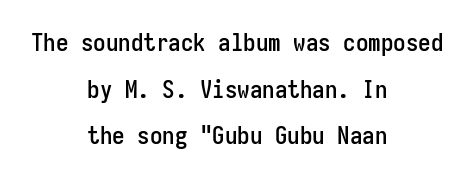
{"italic": "no", "underline": "no", "align": "center", "line_spacing_ratio": 1.87, "letter_spacing": "normal", "letter_spacing_em": 0.0, "glyph_px": 25}
